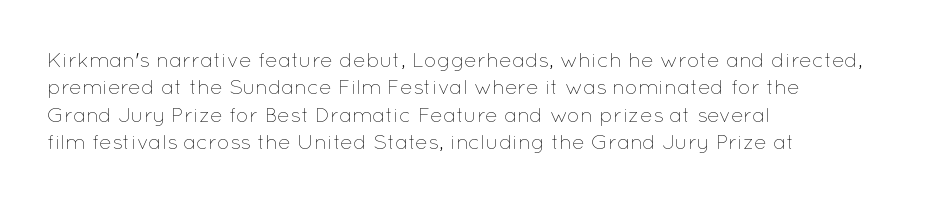
Q: Is the text bold? A: No.
Q: Is the text italic (slanted)? A: No, it is upright.
Q: Is the text underlined? A: No.
Q: How is the paragraph aligned? A: Left-aligned.
Q: Is the spacing between letters normal or unusually wide? A: Normal.
Q: Is the spacing between lines tight, normal or loose? A: Normal.
